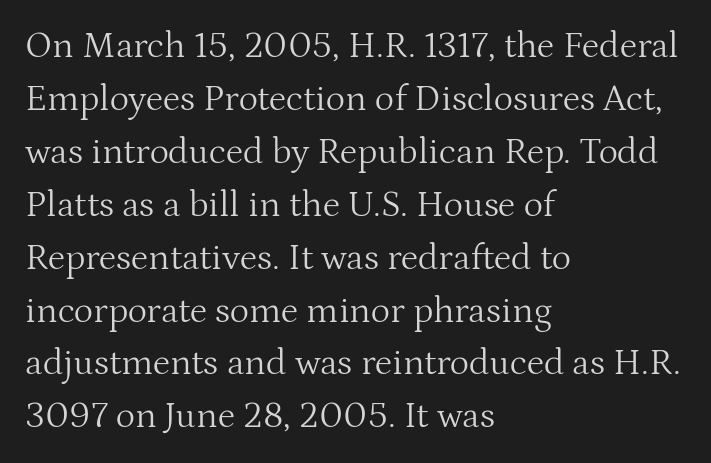
{"serif": "yes", "italic": "no", "bold": "no", "weight": "light", "width": "normal", "stroke_contrast": "medium", "x_height": "medium", "monospaced": "no", "underline": "no", "align": "left", "line_spacing": "normal", "line_spacing_ratio": 1.43, "letter_spacing": "normal", "letter_spacing_em": 0.0, "glyph_px": 37}
